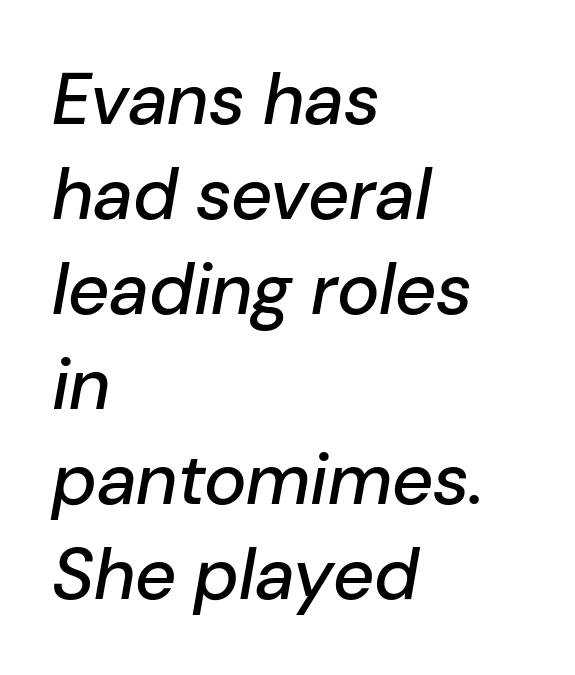
The image shows 72 px text type, italic (leaning right); set left-aligned, normal line spacing (1.32x), normal letter spacing, not underlined; low stroke contrast and a medium x-height.
